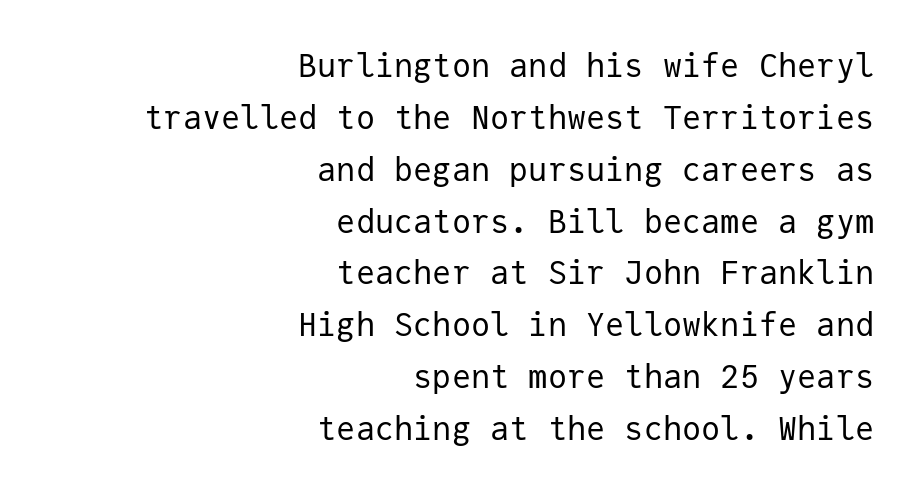
Q: Is the text bold? A: No.
Q: Is the text italic (slanted)? A: No, it is upright.
Q: Is the typeface a serif or a sans-serif typeface? A: Sans-serif.
Q: Is the text underlined? A: No.
Q: How is the paragraph aligned? A: Right-aligned.
Q: Is the spacing between letters normal or unusually wide? A: Normal.
Q: Is the spacing between lines tight, normal or loose? A: Normal.
Q: Width (condensed, normal, or wide)? A: Normal.
Q: Stroke contrast? A: Low.
Q: x-height? A: Medium.
Q: Monospaced? A: Yes.
